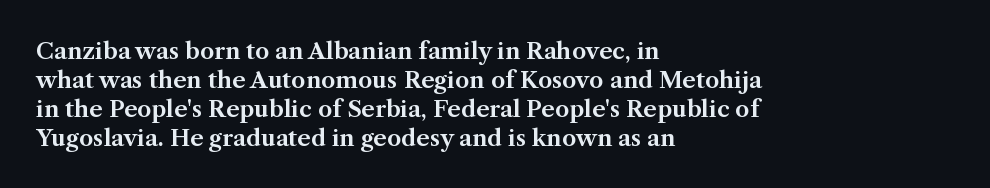
{"italic": "no", "underline": "no", "align": "left", "line_spacing": "normal", "line_spacing_ratio": 1.26, "letter_spacing": "normal", "letter_spacing_em": 0.0, "glyph_px": 23}
